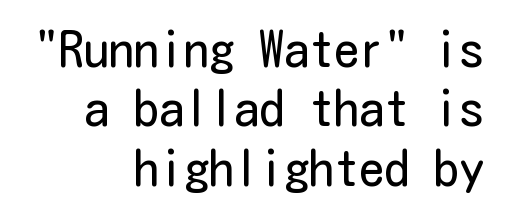
{"serif": "no", "italic": "no", "bold": "no", "weight": "regular", "width": "condensed", "stroke_contrast": "low", "x_height": "medium", "underline": "no", "align": "right", "line_spacing_ratio": 1.19, "letter_spacing": "normal", "letter_spacing_em": 0.0, "glyph_px": 50}
